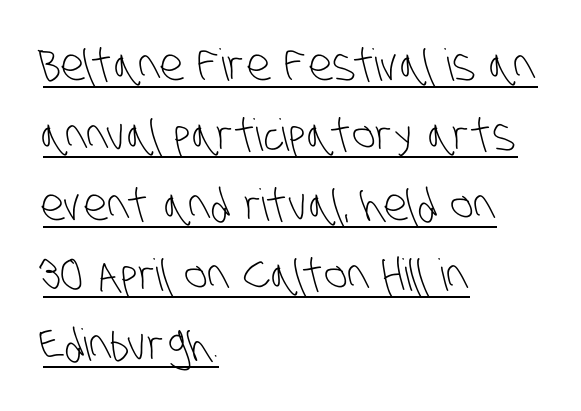
Does the leading feel generous? No, just average. Compared with a typical body face, this is equally light or lighter still. You could call the tracking neutral — neither tight nor loose. Nothing sits at the stroke ends, so this counts as sans-serif. Is the block centered? No — it sits flush against the left margin. This sample has the flowing, uneven cadence of proportional lettering.
